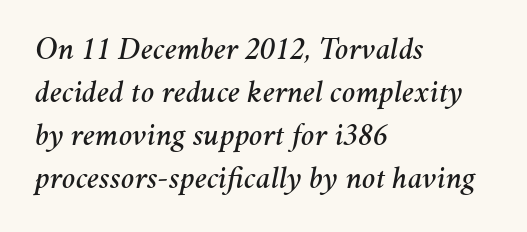
Proportional: the letters do not fall into vertical columns. The type is set solid horizontally, with unmodified tracking. Normally led — the rows are evenly, conventionally spaced. Tall strokes in this sample are angled rather than plumb. If you drew a ruler down the left edge, every line would touch it. Nobody drew a line under any word here.
